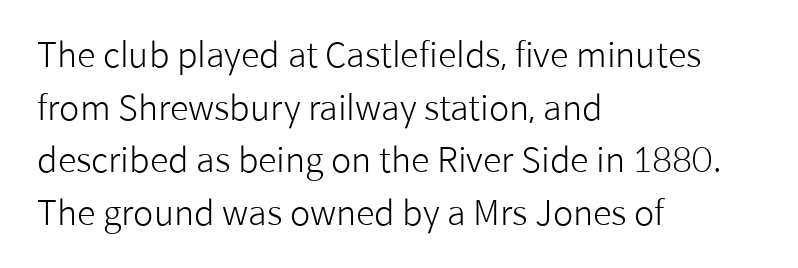
Posture: vertical. Vertical spacing — default. Unbolded letterforms with no extra heft. The paragraph has a hard left edge and a soft right edge. Is this a sans? Yes — the strokes have no serifs. Descenders are the only things crossing below the line.
